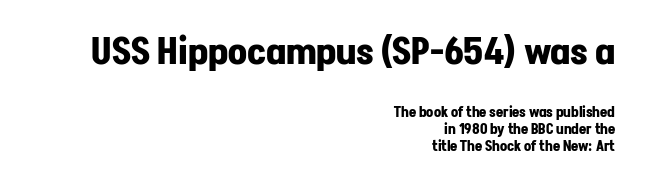
The image shows 37 px bold sans-serif type, upright; set right-aligned, line spacing 1.2x, normal letter spacing, not underlined; the first (top) block is 2.64x larger; low stroke contrast and a medium x-height.
